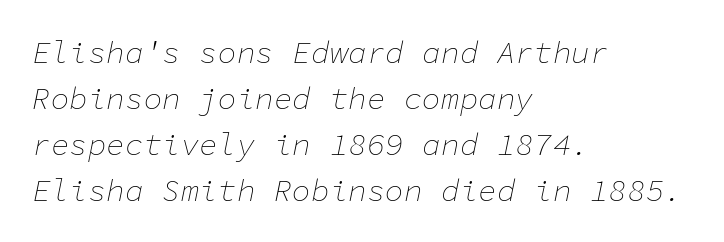
Q: Is the text bold? A: No.
Q: Is the text italic (slanted)? A: Yes, it leans right by about 11 degrees.
Q: Is the text underlined? A: No.
Q: How is the paragraph aligned? A: Left-aligned.
Q: Is the spacing between letters normal or unusually wide? A: Normal.
Q: Is the spacing between lines tight, normal or loose? A: Normal.
Q: Width (condensed, normal, or wide)? A: Normal.
Q: Stroke contrast? A: Low.
Q: x-height? A: Medium.
Q: Monospaced? A: Yes.
